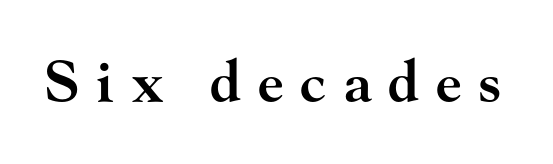
You could not count columns in this text — the font is proportionally spaced. Tall strokes in this sample are plumb rather than angled. Unlike a clean sans, this face finishes its strokes with serifs. The words here are not underlined.
